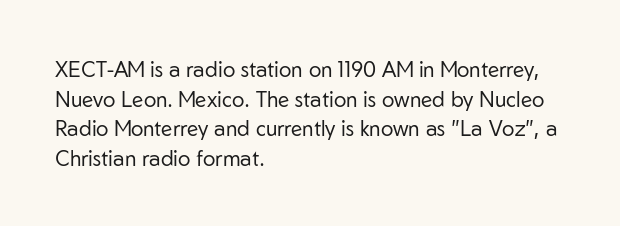
Quick note: underline off. Do the letters lean? They stand straight. The text block is weighted toward the left margin, trailing off unevenly rightward. This rendering leaves character spacing at its baseline value. Vertical spacing — default.
